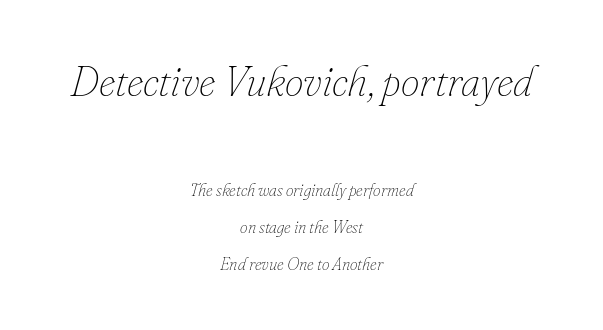
Q: Is the text bold? A: No.
Q: Is the text italic (slanted)? A: Yes, it leans right by about 16 degrees.
Q: Is the text underlined? A: No.
Q: How is the paragraph aligned? A: Centered.
Q: Is the spacing between letters normal or unusually wide? A: Normal.
Q: Is the spacing between lines tight, normal or loose? A: Loose.
Q: Which block of text is set in a larger size, the first (top) or the second (bottom)? A: The first (top) one.
Q: Width (condensed, normal, or wide)? A: Normal.
Q: Stroke contrast? A: Low.
Q: x-height? A: Small.
Q: Monospaced? A: No.
